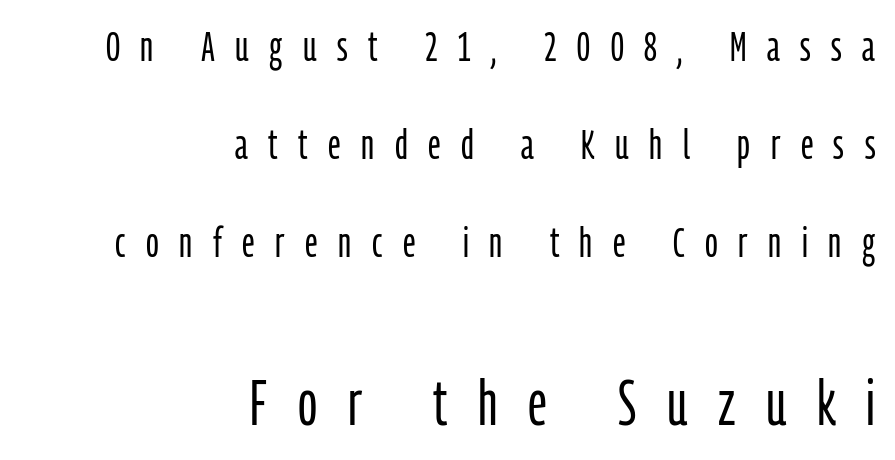
This sample has the flowing, uneven cadence of proportional lettering. Leading is clearly above the norm, producing a sparse column. Summary of weight: not heavy and not bold. The rendering inserts visible extra space after every character.
